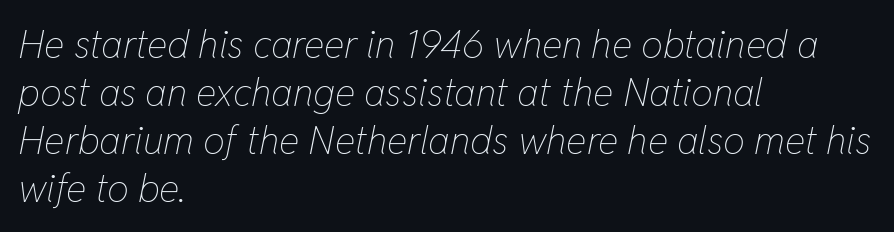
The glyphs look as if they've been sheared to an angle. Looks like regular typesetting: each glyph gets only the width it needs. The paragraph shown leans on its left margin. The words here are not underlined. Is this a heavy cut? Hardly; it is regular or lighter. The line texture is even and compact thanks to regular tracking.
